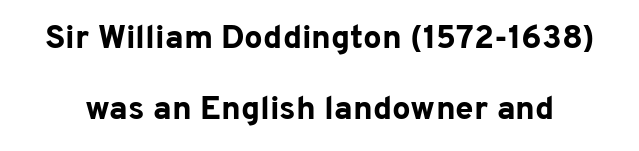
The image shows 33 px bold sans-serif type, upright; set loose line spacing (2.16x), normal letter spacing, not underlined; low stroke contrast and a medium x-height.
